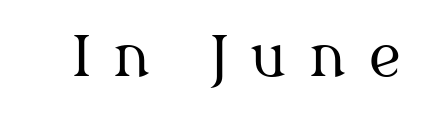
Q: Is the text bold? A: No.
Q: Is the text italic (slanted)? A: No, it is upright.
Q: Is the typeface a serif or a sans-serif typeface? A: Serif.
Q: Is the text underlined? A: No.
Q: Is the spacing between letters normal or unusually wide? A: Unusually wide.
Q: Width (condensed, normal, or wide)? A: Normal.
Q: Stroke contrast? A: Medium.
Q: x-height? A: Medium.
Q: Monospaced? A: No.
